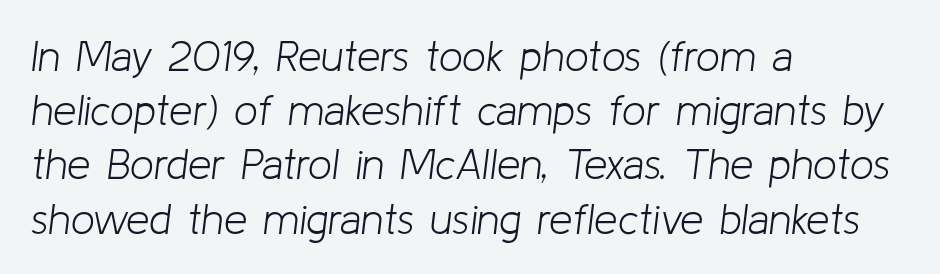
Q: Is the text bold? A: No.
Q: Is the text italic (slanted)? A: Yes, it leans right by about 8 degrees.
Q: Is the text underlined? A: No.
Q: How is the paragraph aligned? A: Left-aligned.
Q: Is the spacing between letters normal or unusually wide? A: Normal.
Q: Is the spacing between lines tight, normal or loose? A: Normal.
Q: Width (condensed, normal, or wide)? A: Normal.
Q: Stroke contrast? A: Low.
Q: x-height? A: Medium.
Q: Monospaced? A: No.
